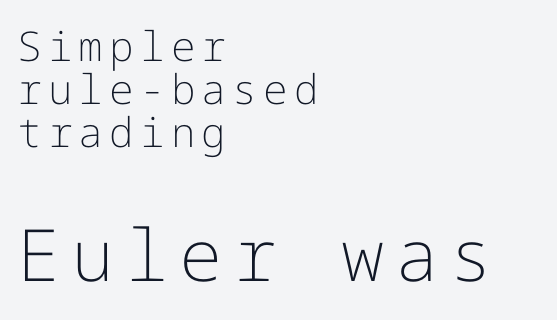
The image shows 72 px light sans-serif type, upright; set left-aligned, tight line spacing (1.05x), not underlined; the second (bottom) block is 1.76x larger; low stroke contrast and a medium x-height.
